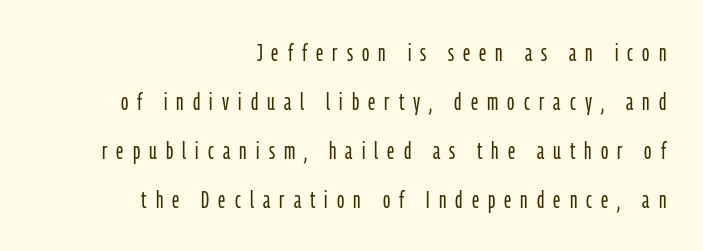
If you drew a ruler down the right edge, every line would touch it. The weight tops out at a normal text grade. In terms of leading, this rendering errs on the spacious side. Anything drawn beneath the words? Only blank space. Tall strokes in this sample are plumb rather than angled. A typesetter would call this heavily tracked-out type.
